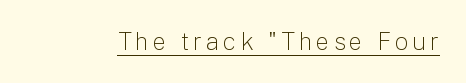
The image shows 24 px text type, upright; set underlined.
